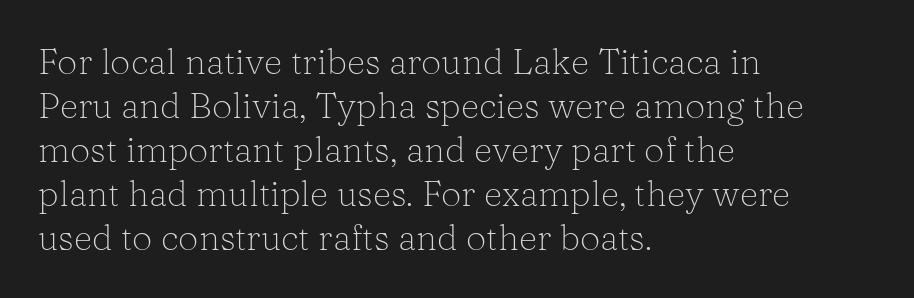
The font family rendered here belongs to the serif group. Nobody drew a line under any word here. The letters look calm and open, with moderate or lighter stems. The letters stand upright; this is a roman face. The text block is weighted toward the left margin, trailing off unevenly rightward. Inter-character spacing is left at the font's built-in metrics.
